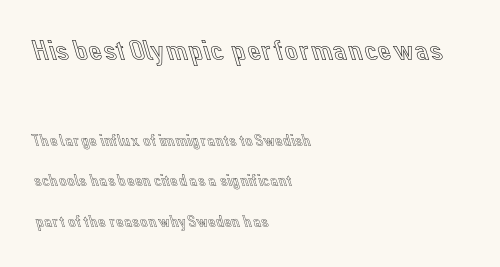
A classic flush-left, rag-right setting is used for this passage. Reading top to bottom, the characters get smaller at the block break. Only glyphs here, with clear space below each row. These lines are rendered in a variable-pitch font. Each new line begins a long way beneath the previous one.
